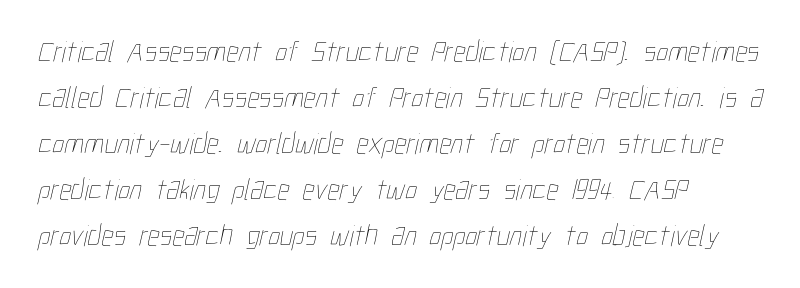
Q: Is the text bold? A: No.
Q: Is the text underlined? A: No.
Q: How is the paragraph aligned? A: Left-aligned.
Q: Is the spacing between letters normal or unusually wide? A: Normal.
Q: Is the spacing between lines tight, normal or loose? A: Normal.
Q: Width (condensed, normal, or wide)? A: Condensed.
Q: Stroke contrast? A: Low.
Q: x-height? A: Medium.
Q: Monospaced? A: No.
